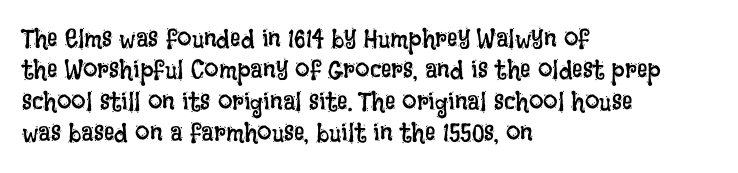
The image shows 26 px text type, upright; set left-aligned, line spacing 1.21x, normal letter spacing, not underlined.
